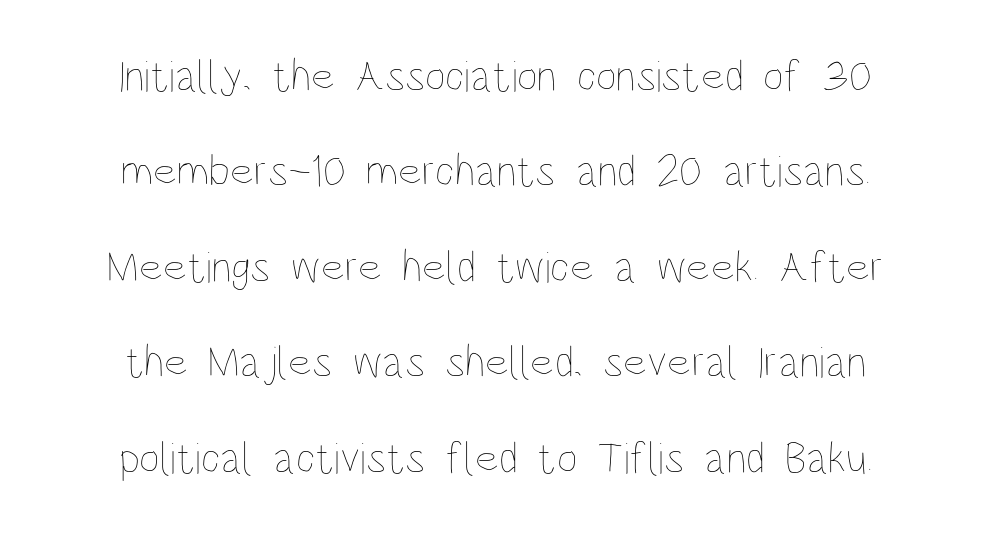
Italic? Not at all — the glyphs are vertical. How are the letters spaced? Ordinarily, with no added tracking. Glance below the letters and you will spot only blank space. The paragraph has two soft edges and a firm central axis. Notice the wide empty band between every row — that's loose leading. Letters have the restrained weight of plain body copy at most.
